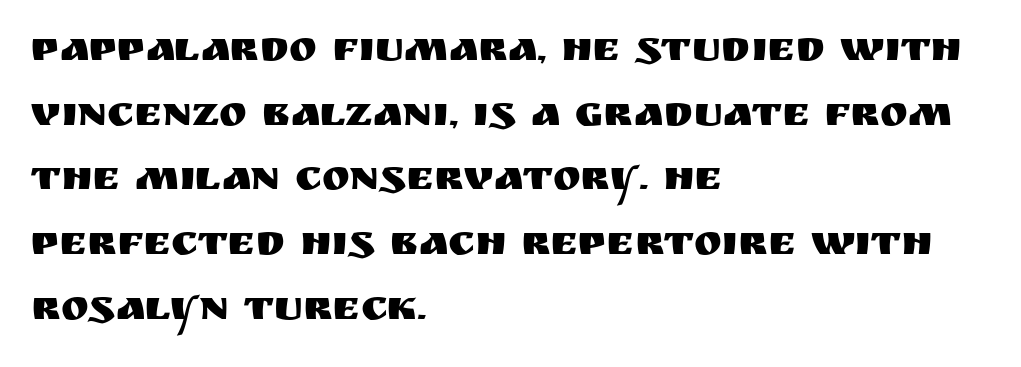
The image shows 42 px sans-serif type, upright; set left-aligned, normal line spacing (1.54x), normal letter spacing, not underlined; medium stroke contrast and a large x-height.
